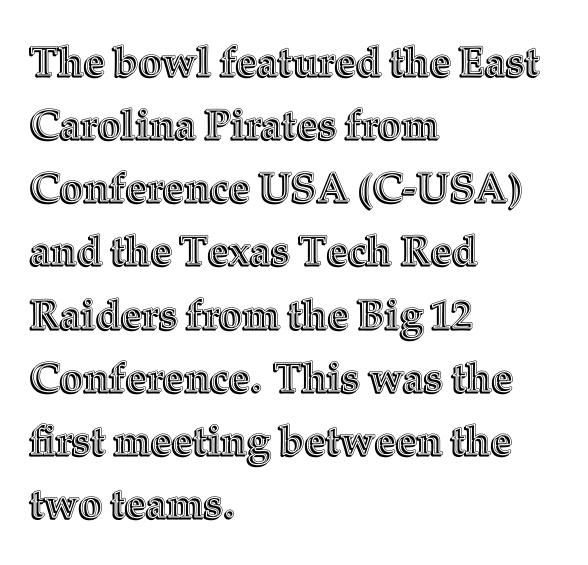
Q: Is the text italic (slanted)? A: No, it is upright.
Q: Is the text underlined? A: No.
Q: How is the paragraph aligned? A: Left-aligned.
Q: Is the spacing between letters normal or unusually wide? A: Normal.
Q: Is the spacing between lines tight, normal or loose? A: Normal.
Q: Width (condensed, normal, or wide)? A: Normal.
Q: x-height? A: Medium.
Q: Monospaced? A: No.
